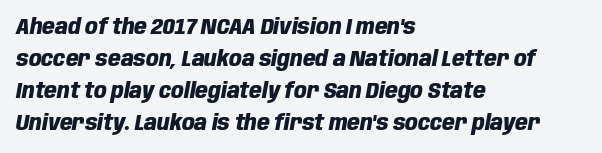
Q: Is the text bold? A: Yes.
Q: Is the text italic (slanted)? A: Yes, it leans right by about 10 degrees.
Q: Is the text underlined? A: No.
Q: How is the paragraph aligned? A: Left-aligned.
Q: Is the spacing between letters normal or unusually wide? A: Normal.
Q: Is the spacing between lines tight, normal or loose? A: Normal.
